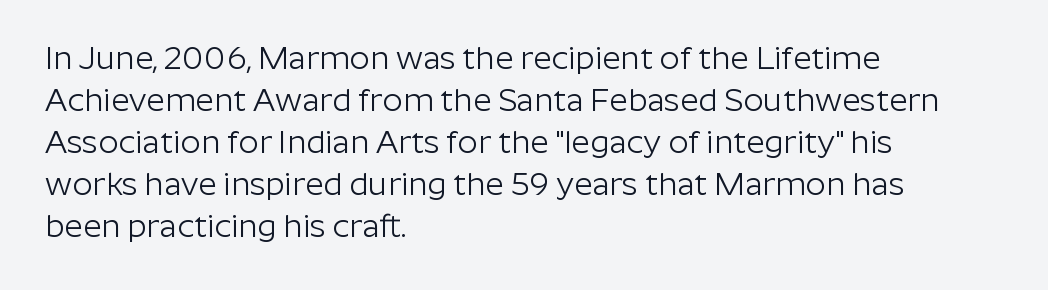
The image shows 32 px light sans-serif type, upright; set left-aligned, normal line spacing (1.31x), normal letter spacing, not underlined; low stroke contrast and a medium x-height.
